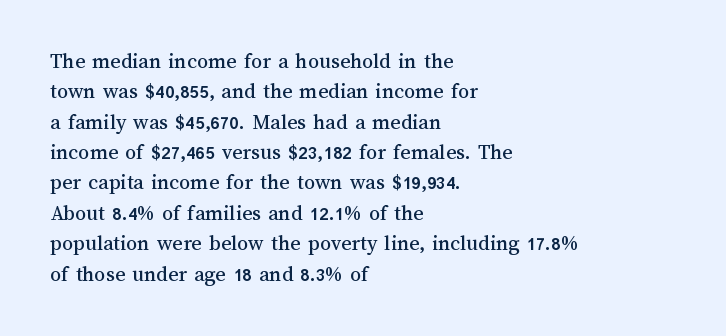
{"italic": "no", "underline": "no", "align": "left", "line_spacing": "normal", "line_spacing_ratio": 1.38, "letter_spacing": "normal", "letter_spacing_em": 0.0, "glyph_px": 22}
